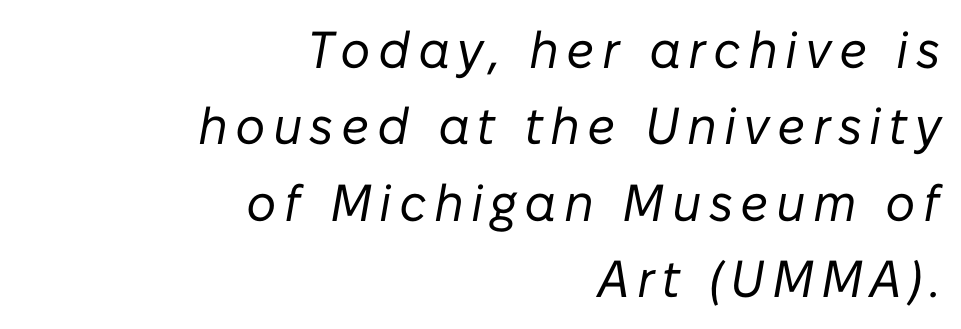
Q: Is the text bold? A: No.
Q: Is the text italic (slanted)? A: Yes, it leans right by about 10 degrees.
Q: Is the text underlined? A: No.
Q: How is the paragraph aligned? A: Right-aligned.
Q: Is the spacing between lines tight, normal or loose? A: Normal.
Q: Width (condensed, normal, or wide)? A: Normal.
Q: Stroke contrast? A: Low.
Q: x-height? A: Medium.
Q: Monospaced? A: No.
